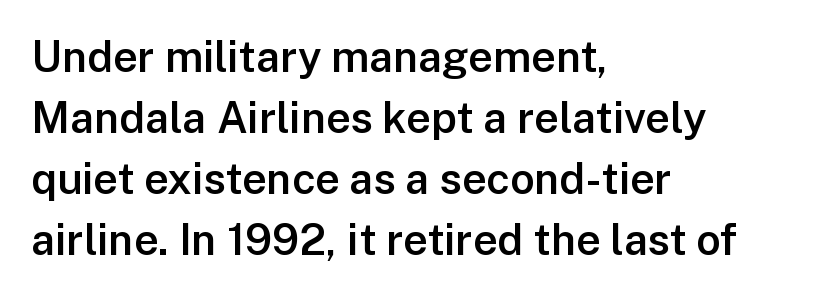
Q: Is the text bold? A: Semi-bold.
Q: Is the text italic (slanted)? A: No, it is upright.
Q: Is the typeface a serif or a sans-serif typeface? A: Sans-serif.
Q: Is the text underlined? A: No.
Q: How is the paragraph aligned? A: Left-aligned.
Q: Is the spacing between letters normal or unusually wide? A: Normal.
Q: Is the spacing between lines tight, normal or loose? A: Normal.
Q: Width (condensed, normal, or wide)? A: Normal.
Q: Stroke contrast? A: Low.
Q: x-height? A: Medium.
Q: Monospaced? A: No.
